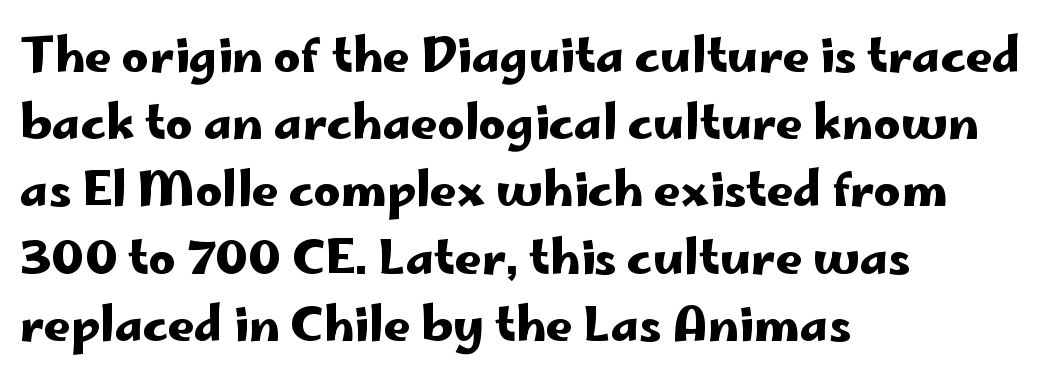
It's the straight-up-and-down kind of type. Compared with typical paragraphs, the rows here are spaced about the same. A classic flush-left, rag-right setting is used for this passage. Here the designer chose a conventional face with non-uniform glyph widths. Underlining? Definitely not there.
